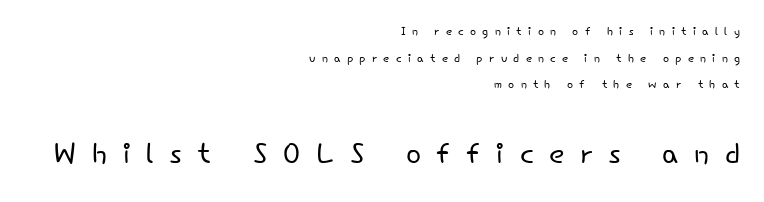
{"serif": "no", "italic": "no", "bold": "no", "weight": "light", "width": "normal", "stroke_contrast": "low", "x_height": "small", "monospaced": "no", "underline": "no", "align": "right", "line_spacing": "normal", "line_spacing_ratio": 1.67, "letter_spacing": "wide", "letter_spacing_em": 0.39, "larger_block": "second", "size_ratio": 2.5, "glyph_px": 40}
